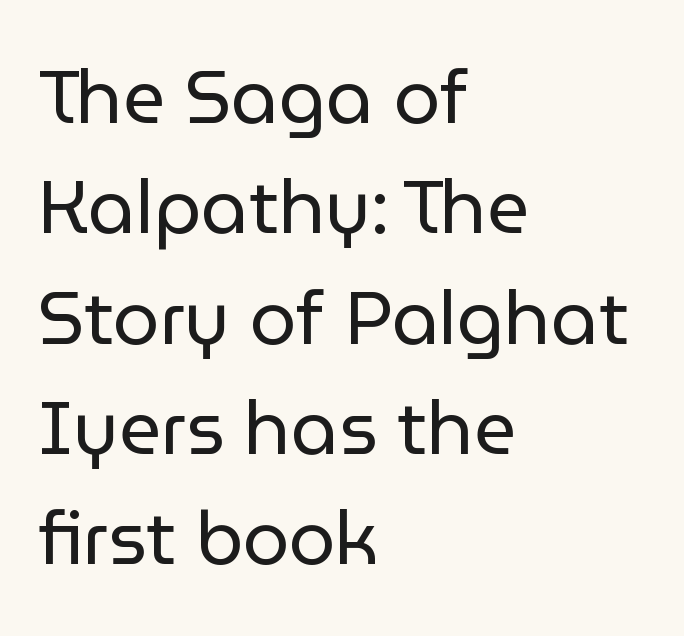
The image shows 74 px regular-weight sans-serif type, upright; set left-aligned, normal line spacing (1.49x), normal letter spacing, not underlined; low stroke contrast and a medium x-height.
